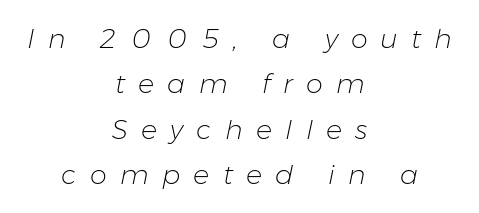
The image shows 27 px text type, italic (leaning right); set centered, normal line spacing (1.68x), unusually wide letter spacing (+0.49 em), not underlined.
